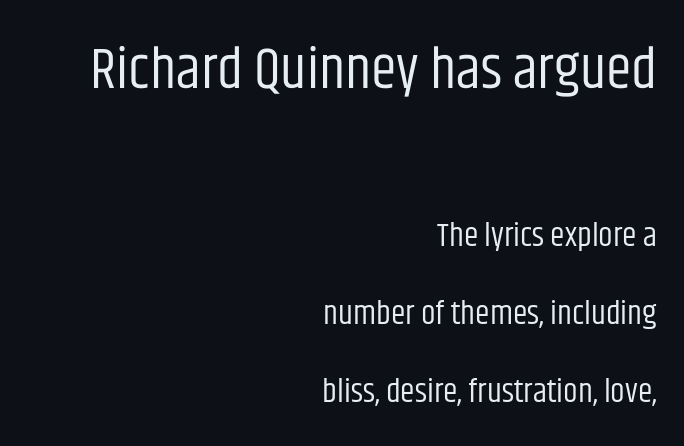
The image shows 58 px regular-weight, condensed sans-serif type, upright; set right-aligned, loose line spacing (2.37x), normal letter spacing, not underlined; the first (top) block is 1.76x larger; low stroke contrast and a large x-height.
